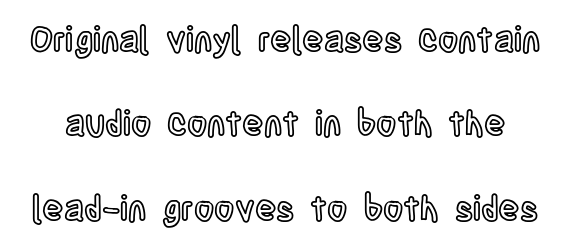
The image shows 35 px condensed type, upright; set loose line spacing (2.41x), normal letter spacing, not underlined; a large x-height.
